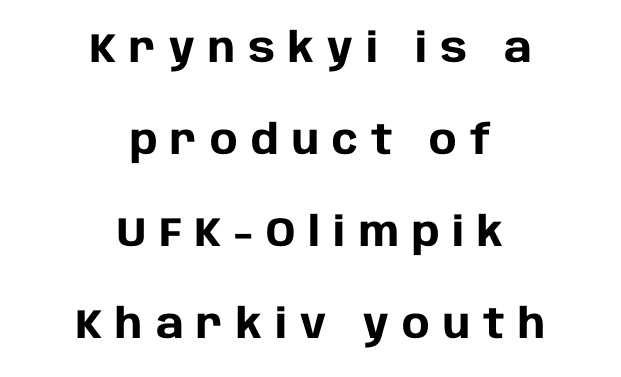
Q: Is the text bold? A: Yes.
Q: Is the text italic (slanted)? A: No, it is upright.
Q: Is the typeface a serif or a sans-serif typeface? A: Sans-serif.
Q: Is the text underlined? A: No.
Q: How is the paragraph aligned? A: Centered.
Q: Is the spacing between letters normal or unusually wide? A: Unusually wide.
Q: Is the spacing between lines tight, normal or loose? A: Loose.
Q: Width (condensed, normal, or wide)? A: Normal.
Q: Stroke contrast? A: Low.
Q: x-height? A: Large.
Q: Monospaced? A: No.
